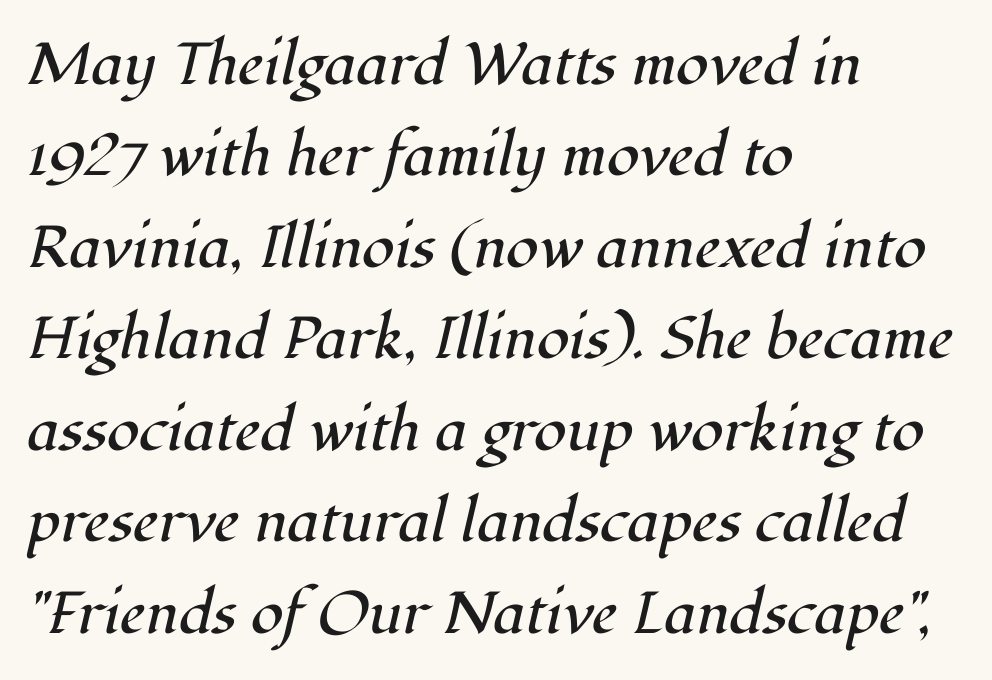
The image shows 59 px regular-weight serif type, italic (leaning right); set left-aligned, normal line spacing (1.55x), normal letter spacing, not underlined; high stroke contrast and a medium x-height.
